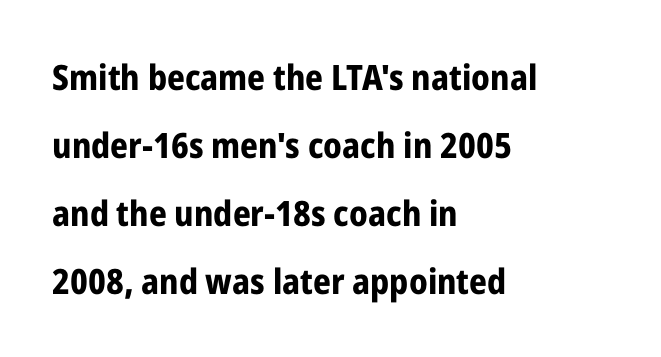
Q: Is the text bold? A: Yes.
Q: Is the text italic (slanted)? A: No, it is upright.
Q: Is the typeface a serif or a sans-serif typeface? A: Sans-serif.
Q: Is the text underlined? A: No.
Q: How is the paragraph aligned? A: Left-aligned.
Q: Is the spacing between letters normal or unusually wide? A: Normal.
Q: Is the spacing between lines tight, normal or loose? A: Loose.
Q: Width (condensed, normal, or wide)? A: Condensed.
Q: Stroke contrast? A: Low.
Q: x-height? A: Medium.
Q: Monospaced? A: No.
